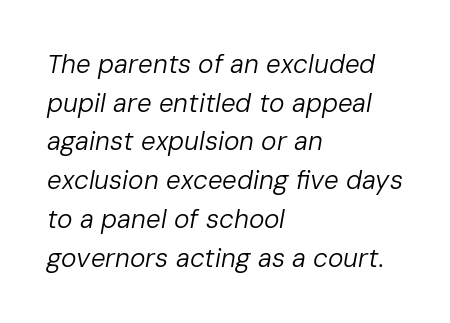
{"italic": "yes", "lean": "right", "slant_degrees": 10, "bold": "no", "underline": "no", "align": "left", "line_spacing": "normal", "line_spacing_ratio": 1.49, "letter_spacing": "normal", "letter_spacing_em": 0.0, "glyph_px": 26}
